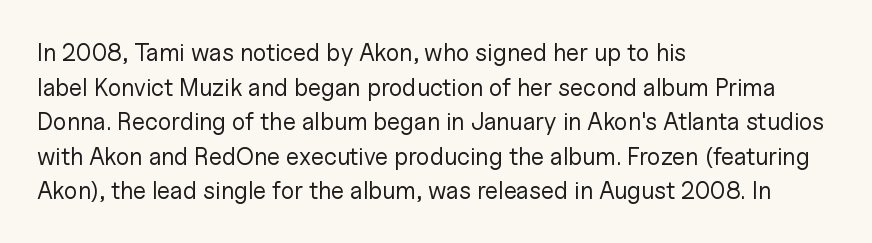
{"italic": "no", "bold": "no", "underline": "no", "align": "left", "line_spacing": "normal", "line_spacing_ratio": 1.44, "letter_spacing": "normal", "letter_spacing_em": 0.0, "glyph_px": 24}
